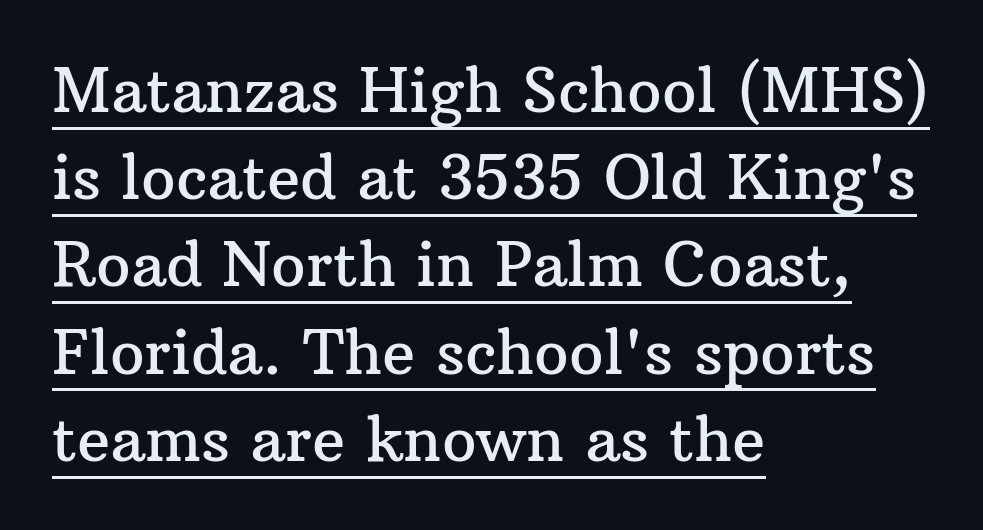
Are there feet on the stems? There are — it's a serif. This sample has the flowing, uneven cadence of proportional lettering. The face used here is rendered with its standard letterfit. Every character sits straight up, as roman type does. A typesetter would call this leading conventional body-copy spacing. Is the block centered? No — it sits flush against the left margin.
